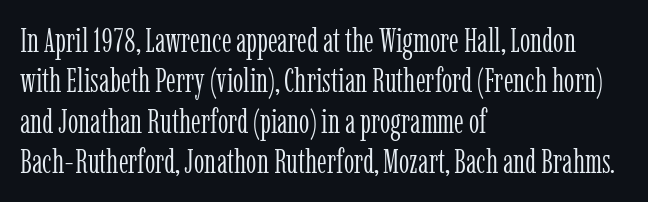
The image shows 33 px light, condensed serif type, upright; set left-aligned, line spacing 1.22x, normal letter spacing, not underlined; low stroke contrast and a medium x-height.
